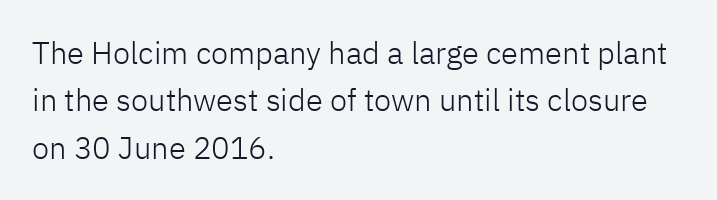
The space directly below the letters is spotless. Regular leading. The font sits on the lighter half of the weight spectrum, regular included. The letters stand straight up with perfectly vertical stems.
